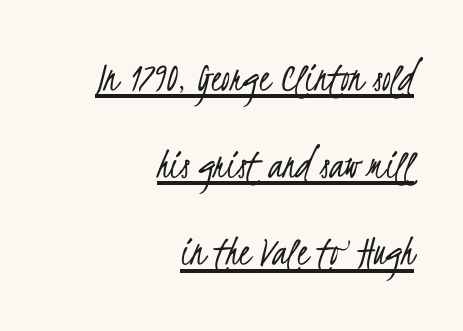
{"serif": "no", "bold": "no", "weight": "light", "width": "condensed", "stroke_contrast": "low", "x_height": "small", "monospaced": "no", "underline": "yes", "align": "right", "line_spacing": "loose", "line_spacing_ratio": 1.98, "letter_spacing": "normal", "letter_spacing_em": 0.0, "glyph_px": 44}
